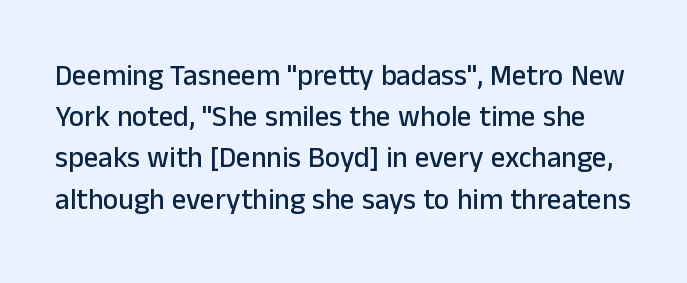
Q: Is the text italic (slanted)? A: No, it is upright.
Q: Is the typeface a serif or a sans-serif typeface? A: Sans-serif.
Q: Is the text underlined? A: No.
Q: Is the spacing between letters normal or unusually wide? A: Normal.
Q: Is the spacing between lines tight, normal or loose? A: Normal.
Q: Width (condensed, normal, or wide)? A: Normal.
Q: Stroke contrast? A: Low.
Q: x-height? A: Medium.
Q: Monospaced? A: No.
